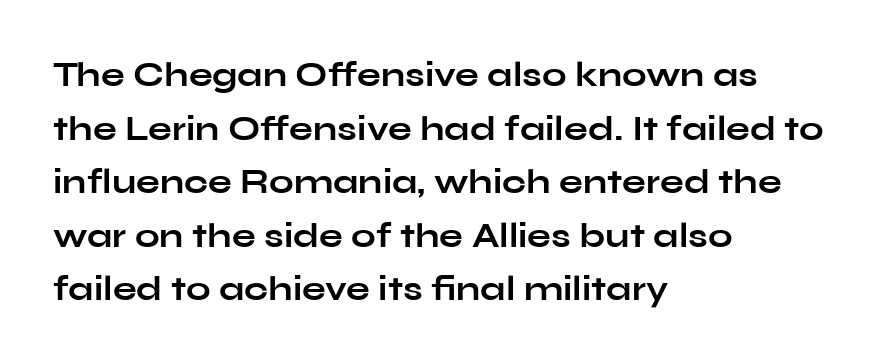
{"serif": "no", "italic": "no", "bold": "yes", "weight": "bold", "width": "wide", "stroke_contrast": "low", "x_height": "medium", "monospaced": "no", "underline": "no", "align": "left", "line_spacing": "normal", "line_spacing_ratio": 1.53, "letter_spacing": "normal", "letter_spacing_em": 0.0, "glyph_px": 35}
